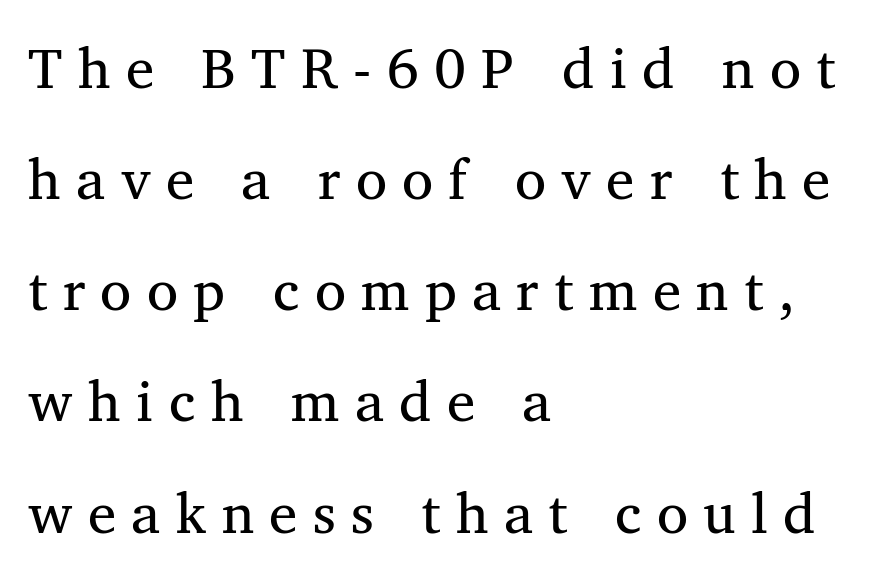
{"serif": "yes", "italic": "no", "width": "normal", "stroke_contrast": "medium", "x_height": "medium", "monospaced": "no", "underline": "no", "align": "left", "line_spacing": "loose", "line_spacing_ratio": 1.95, "letter_spacing": "wide", "letter_spacing_em": 0.27, "glyph_px": 57}
